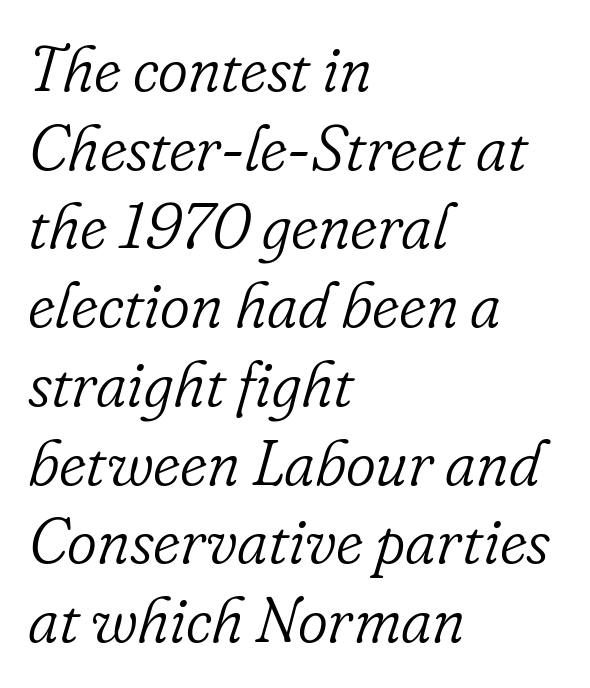
Q: Is the text bold? A: No.
Q: Is the text italic (slanted)? A: Yes, it leans right by about 16 degrees.
Q: Is the typeface a serif or a sans-serif typeface? A: Serif.
Q: Is the text underlined? A: No.
Q: How is the paragraph aligned? A: Left-aligned.
Q: Is the spacing between letters normal or unusually wide? A: Normal.
Q: Width (condensed, normal, or wide)? A: Normal.
Q: Stroke contrast? A: Low.
Q: x-height? A: Small.
Q: Monospaced? A: No.
